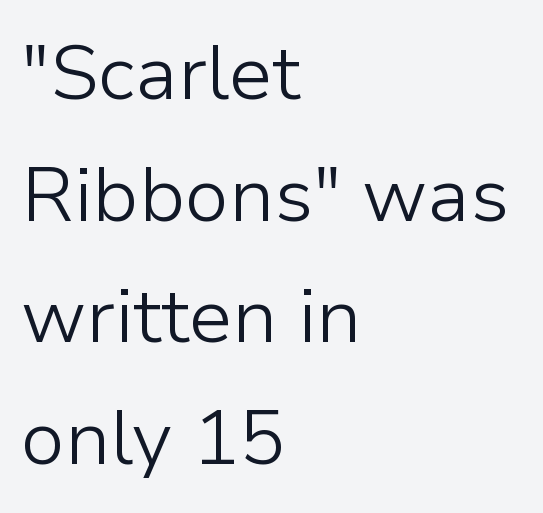
No italicization has been applied; the sample stays upright. Each line starts at the same left margin while the right side varies. Compared with typical paragraphs, the rows here are spaced about the same. The rendering shows plain stroke endings on the letterforms — a sans-serif design.
